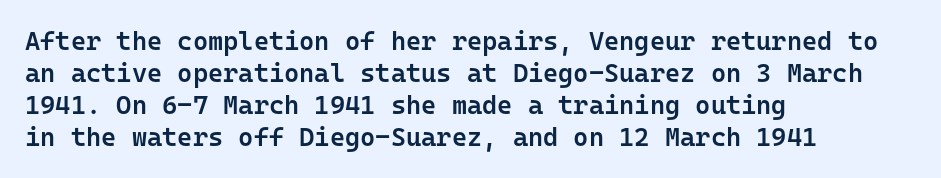
The image shows 26 px text type, upright; set left-aligned, line spacing 1.23x, normal letter spacing, not underlined.
